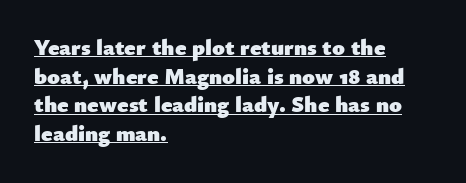
{"italic": "no", "bold": "yes", "underline": "yes", "align": "left", "line_spacing": "normal", "line_spacing_ratio": 1.25, "letter_spacing": "normal", "letter_spacing_em": 0.0, "glyph_px": 23}
